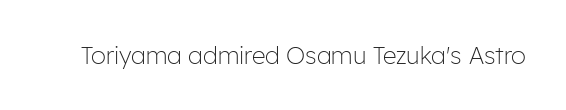
Q: Is the text bold? A: No.
Q: Is the text italic (slanted)? A: No, it is upright.
Q: Is the text underlined? A: No.
Q: Is the spacing between letters normal or unusually wide? A: Normal.
